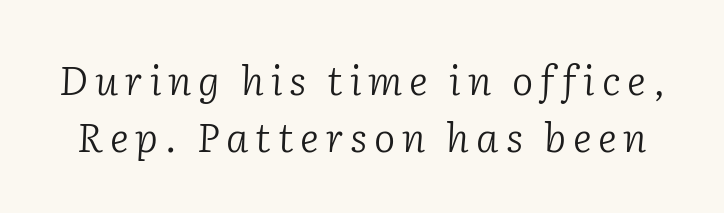
{"serif": "yes", "italic": "yes", "lean": "right", "slant_degrees": 2, "bold": "no", "weight": "light", "width": "normal", "stroke_contrast": "low", "x_height": "medium", "monospaced": "no", "underline": "no", "line_spacing": "normal", "line_spacing_ratio": 1.43, "glyph_px": 40}
